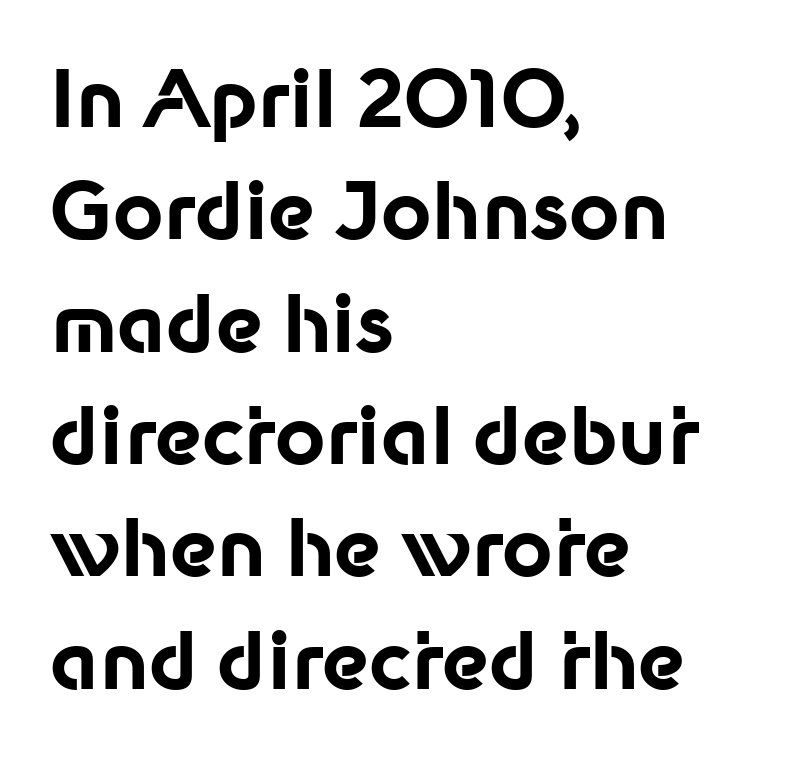
{"serif": "no", "italic": "no", "bold": "yes", "weight": "bold", "width": "normal", "stroke_contrast": "low", "x_height": "medium", "monospaced": "no", "underline": "no", "align": "left", "line_spacing": "normal", "line_spacing_ratio": 1.44, "letter_spacing": "normal", "letter_spacing_em": 0.0, "glyph_px": 78}
